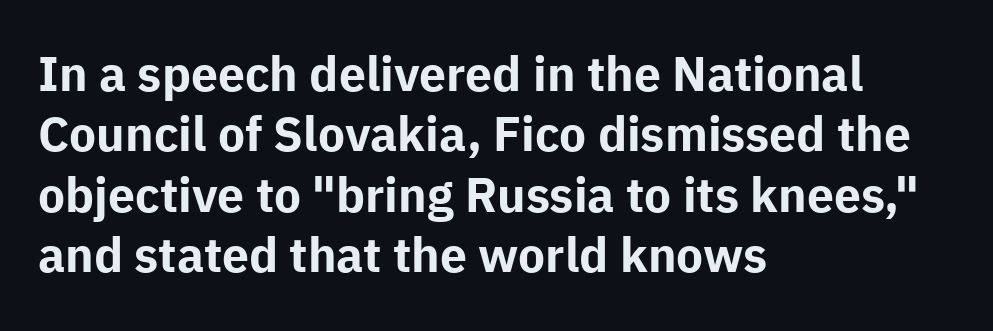
{"serif": "no", "italic": "no", "bold": "yes", "weight": "bold", "width": "normal", "stroke_contrast": "low", "x_height": "medium", "monospaced": "no", "underline": "no", "align": "left", "line_spacing": "normal", "line_spacing_ratio": 1.26, "letter_spacing": "normal", "letter_spacing_em": 0.0, "glyph_px": 48}
